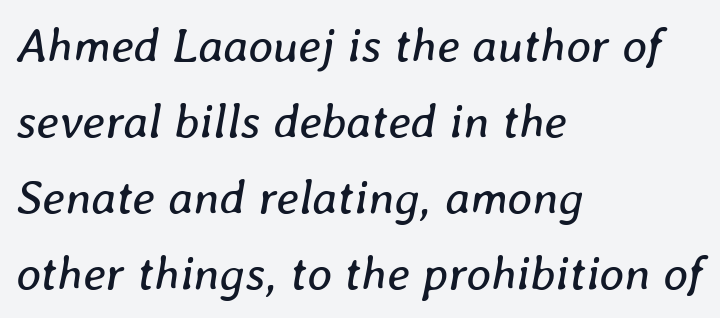
Here the glyphs are tracked normally, forming tight word shapes. Unbolded letterforms with no extra heft. Rows of type keep a routine distance in the vertical direction. This is oblique type, the kind used for emphasis or titles.
